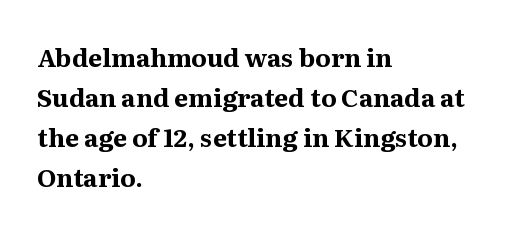
{"italic": "no", "bold": "yes", "underline": "no", "align": "left", "line_spacing": "normal", "line_spacing_ratio": 1.6, "letter_spacing": "normal", "letter_spacing_em": 0.0, "glyph_px": 25}
